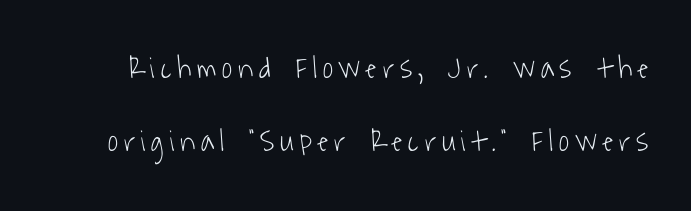
{"serif": "no", "bold": "no", "weight": "light", "width": "condensed", "stroke_contrast": "low", "x_height": "medium", "monospaced": "no", "underline": "no", "line_spacing": "loose", "line_spacing_ratio": 2.34, "glyph_px": 31}
